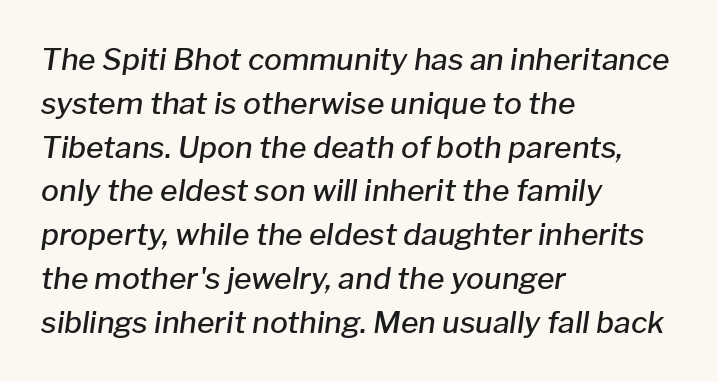
This rendering features lettering with no underline. These lines are rendered in a variable-pitch font. Reading down the block, your eye returns to a fixed left position each line. This block has exactly the height ordinary leading produces. Would a proofreader flag this as italicized? Yes. The line texture is even and compact thanks to regular tracking.
